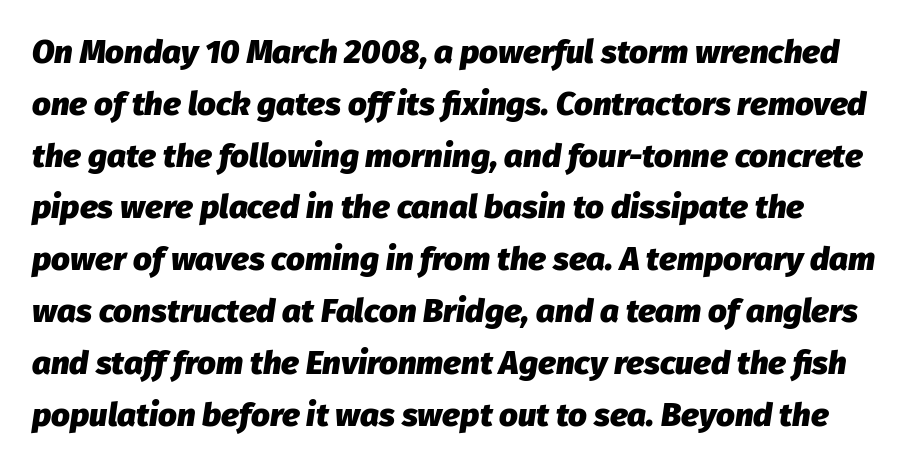
{"italic": "yes", "lean": "right", "slant_degrees": 8, "bold": "yes", "weight": "heavy", "width": "normal", "stroke_contrast": "low", "x_height": "medium", "monospaced": "no", "underline": "no", "align": "left", "line_spacing": "normal", "line_spacing_ratio": 1.57, "letter_spacing": "normal", "letter_spacing_em": 0.0, "glyph_px": 33}
